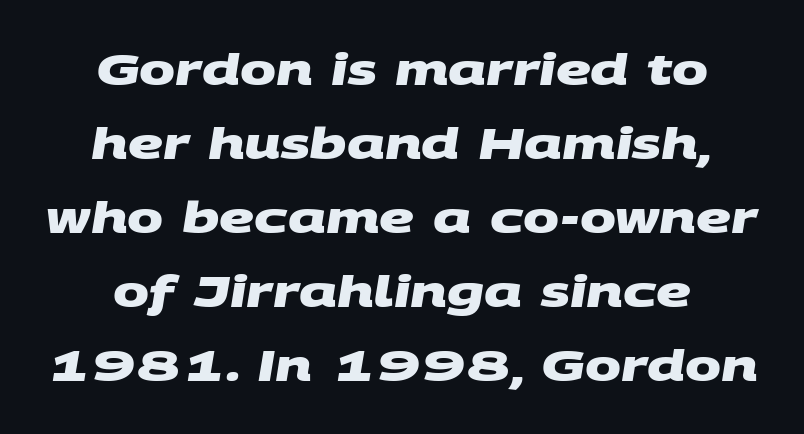
{"serif": "no", "bold": "yes", "weight": "heavy", "width": "wide", "stroke_contrast": "medium", "x_height": "large", "monospaced": "no", "underline": "no", "line_spacing_ratio": 1.72, "letter_spacing": "normal", "letter_spacing_em": 0.0, "glyph_px": 43}
